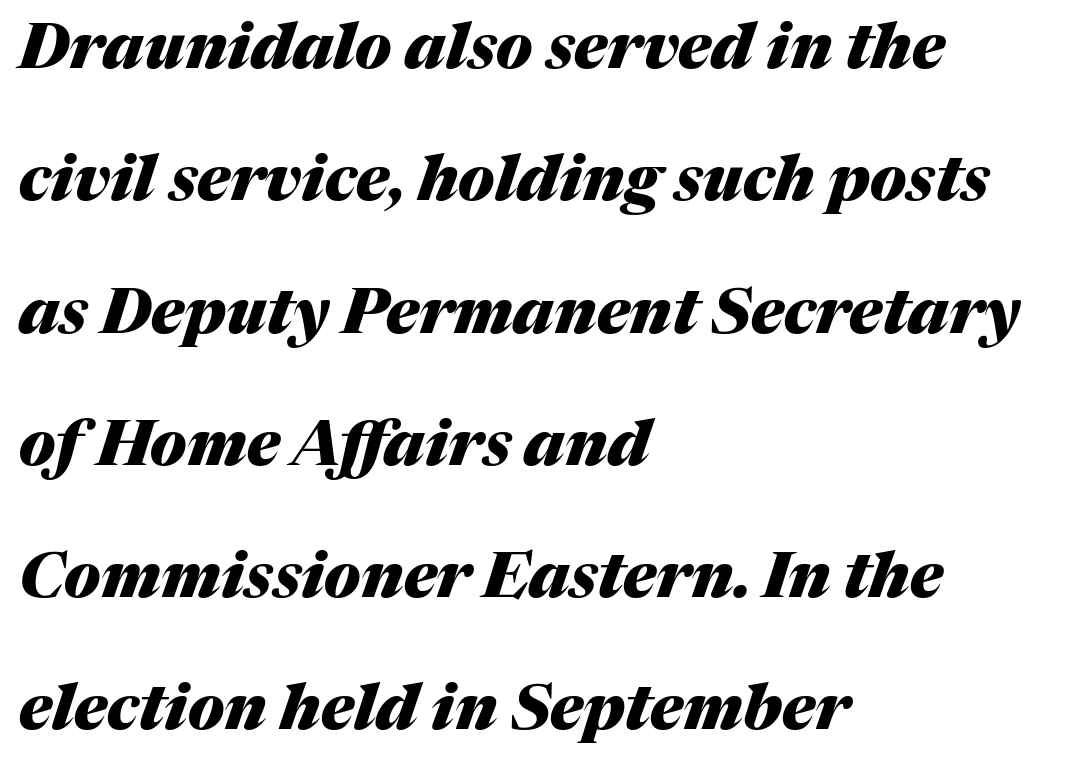
{"italic": "yes", "lean": "right", "slant_degrees": 17, "bold": "yes", "weight": "heavy", "width": "normal", "stroke_contrast": "medium", "x_height": "medium", "monospaced": "no", "underline": "no", "align": "left", "line_spacing": "loose", "line_spacing_ratio": 2.1, "letter_spacing": "normal", "letter_spacing_em": 0.0, "glyph_px": 63}
